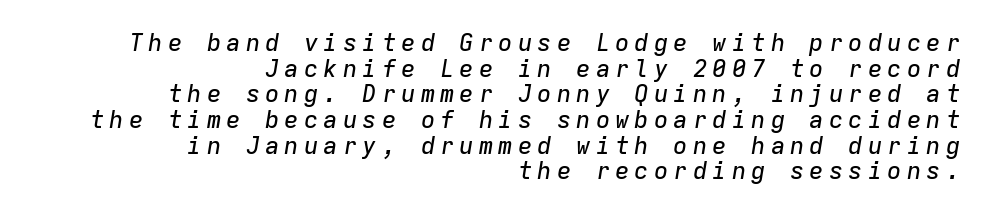
Q: Is the text italic (slanted)? A: Yes, it leans right by about 9 degrees.
Q: Is the text underlined? A: No.
Q: How is the paragraph aligned? A: Right-aligned.
Q: Is the spacing between letters normal or unusually wide? A: Unusually wide.
Q: Is the spacing between lines tight, normal or loose? A: Tight.
